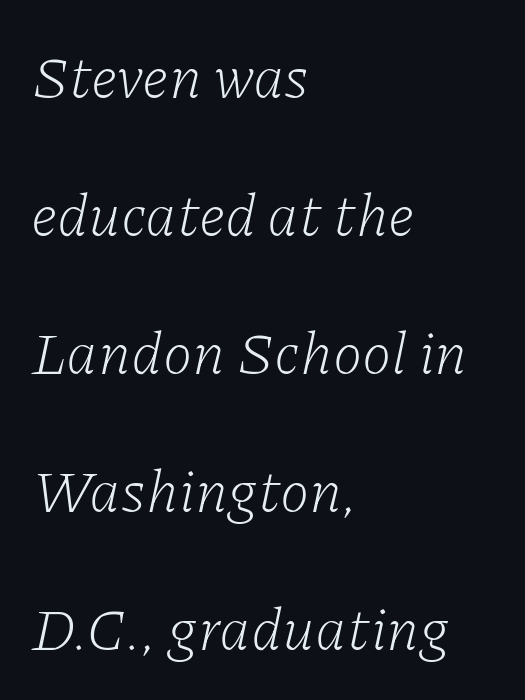
Q: Is the text bold? A: No.
Q: Is the text italic (slanted)? A: Yes, it leans right by about 11 degrees.
Q: Is the typeface a serif or a sans-serif typeface? A: Serif.
Q: Is the text underlined? A: No.
Q: How is the paragraph aligned? A: Left-aligned.
Q: Is the spacing between letters normal or unusually wide? A: Normal.
Q: Is the spacing between lines tight, normal or loose? A: Loose.
Q: Width (condensed, normal, or wide)? A: Normal.
Q: Stroke contrast? A: Low.
Q: x-height? A: Medium.
Q: Monospaced? A: No.
